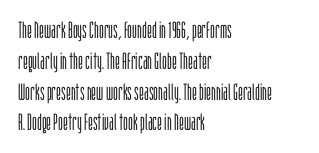
The image shows 23 px text type, upright; set left-aligned, normal line spacing (1.34x), normal letter spacing, not underlined.
